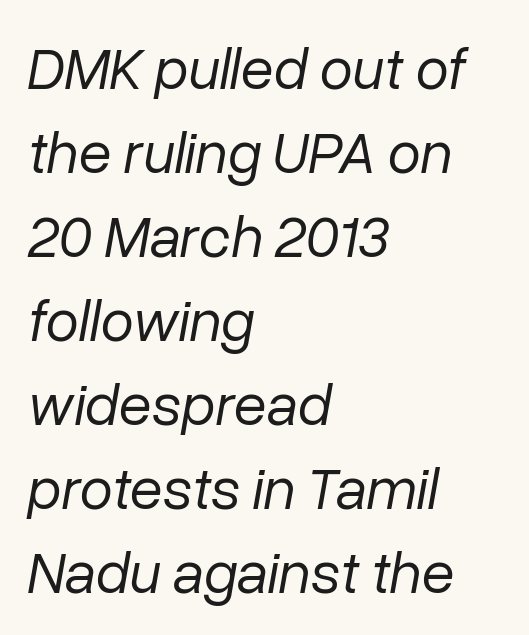
These lines are rendered in a variable-pitch font. Characters follow at the spacing the type designer built in. The passage is arranged the way most books set body copy — flush left. The vertical gap from one line to the next is medium.
